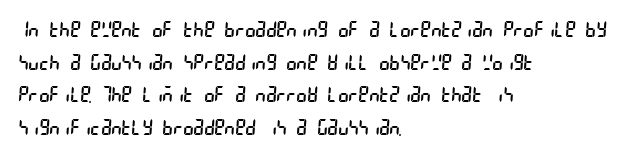
You could call the tracking neutral — neither tight nor loose. Counters stay open thanks to moderate or lighter strokes. Compared with typical paragraphs, the rows here are spaced about the same. Plain, unruled lines of type.
